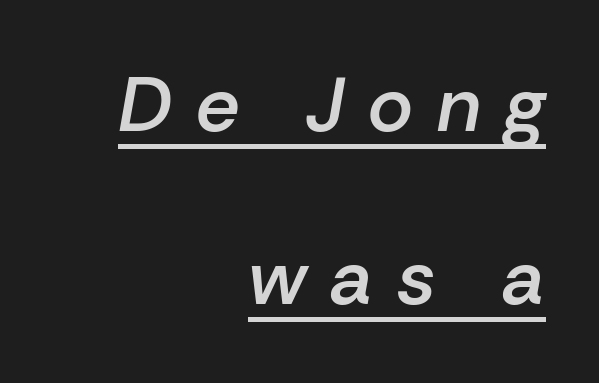
Q: Is the text bold? A: Semi-bold.
Q: Is the text italic (slanted)? A: Yes, it leans right by about 10 degrees.
Q: Is the text underlined? A: Yes.
Q: How is the paragraph aligned? A: Right-aligned.
Q: Is the spacing between letters normal or unusually wide? A: Unusually wide.
Q: Is the spacing between lines tight, normal or loose? A: Loose.
Q: Width (condensed, normal, or wide)? A: Normal.
Q: Stroke contrast? A: Low.
Q: x-height? A: Medium.
Q: Monospaced? A: No.
